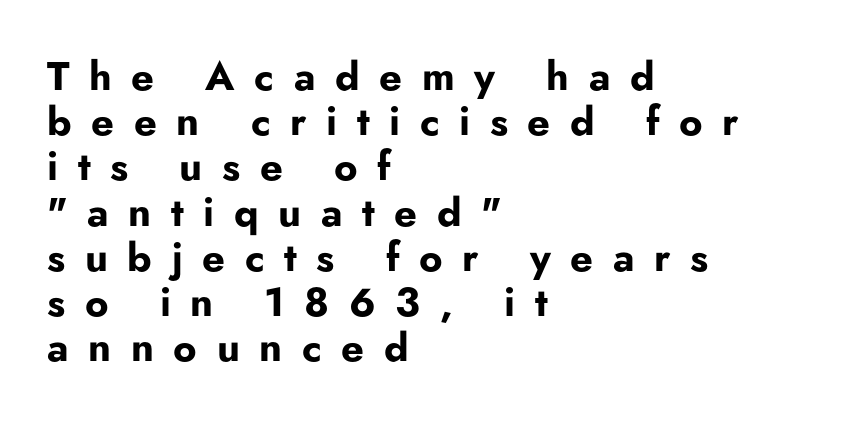
Q: Is the text bold? A: Yes.
Q: Is the text italic (slanted)? A: No, it is upright.
Q: Is the typeface a serif or a sans-serif typeface? A: Sans-serif.
Q: Is the text underlined? A: No.
Q: How is the paragraph aligned? A: Left-aligned.
Q: Is the spacing between letters normal or unusually wide? A: Unusually wide.
Q: Is the spacing between lines tight, normal or loose? A: Tight.
Q: Width (condensed, normal, or wide)? A: Normal.
Q: Stroke contrast? A: Low.
Q: x-height? A: Small.
Q: Monospaced? A: No.
